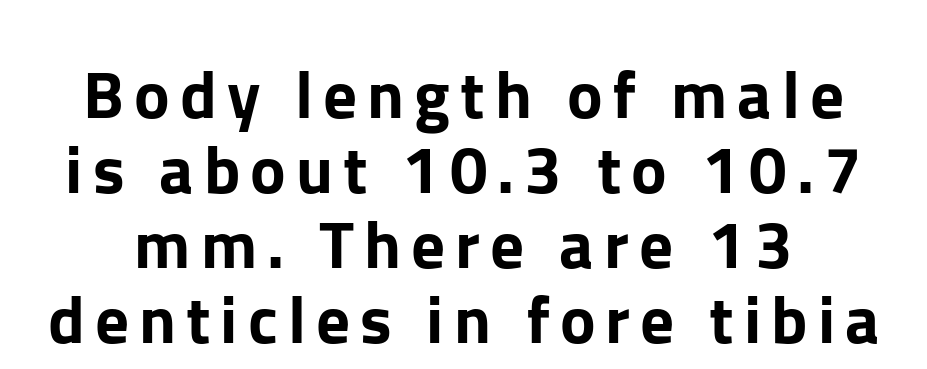
{"serif": "no", "italic": "no", "width": "normal", "stroke_contrast": "low", "x_height": "medium", "monospaced": "no", "underline": "no", "line_spacing": "tight", "line_spacing_ratio": 1.12, "glyph_px": 67}
